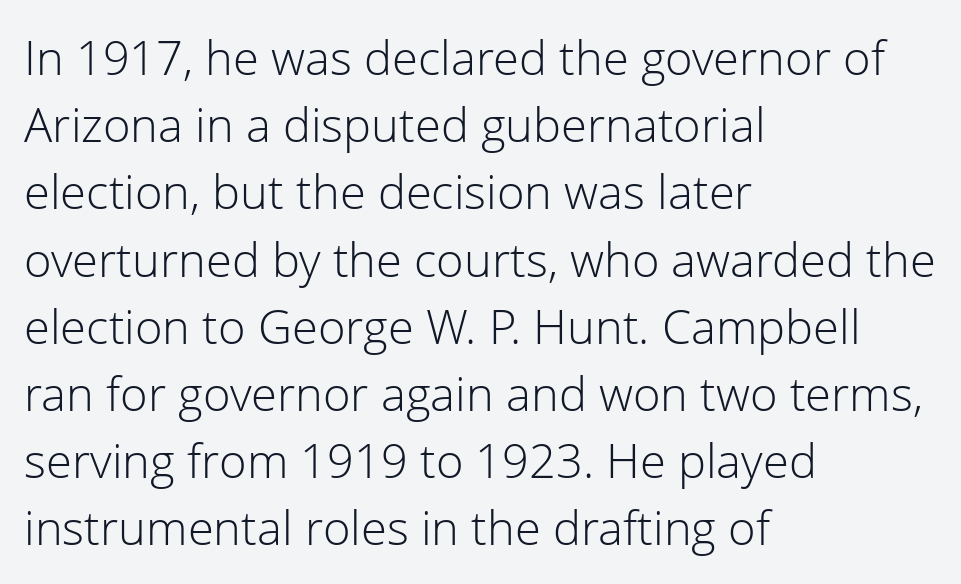
The image shows 47 px light sans-serif type, upright; set left-aligned, normal line spacing (1.43x), normal letter spacing, not underlined; low stroke contrast and a medium x-height.
